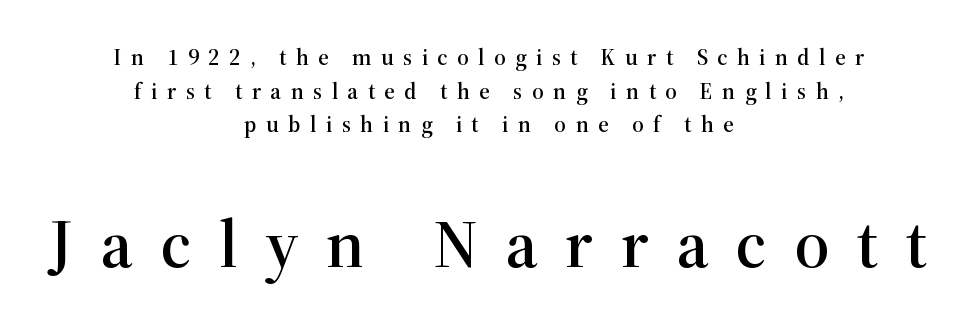
Q: Is the text italic (slanted)? A: No, it is upright.
Q: Is the typeface a serif or a sans-serif typeface? A: Serif.
Q: Is the text underlined? A: No.
Q: How is the paragraph aligned? A: Centered.
Q: Is the spacing between letters normal or unusually wide? A: Unusually wide.
Q: Is the spacing between lines tight, normal or loose? A: Normal.
Q: Which block of text is set in a larger size, the first (top) or the second (bottom)? A: The second (bottom) one.
Q: Width (condensed, normal, or wide)? A: Normal.
Q: Stroke contrast? A: High.
Q: x-height? A: Medium.
Q: Monospaced? A: No.
